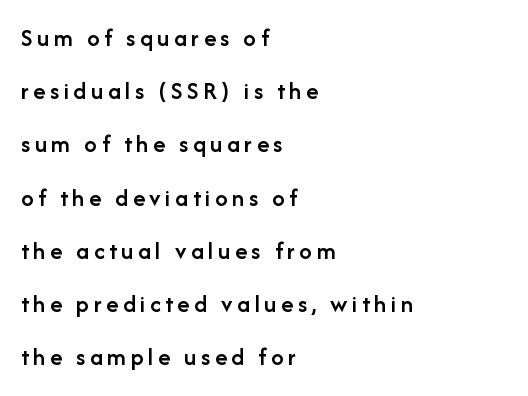
{"italic": "no", "bold": "semi", "underline": "no", "align": "left", "line_spacing": "loose", "line_spacing_ratio": 2.13, "glyph_px": 25}
